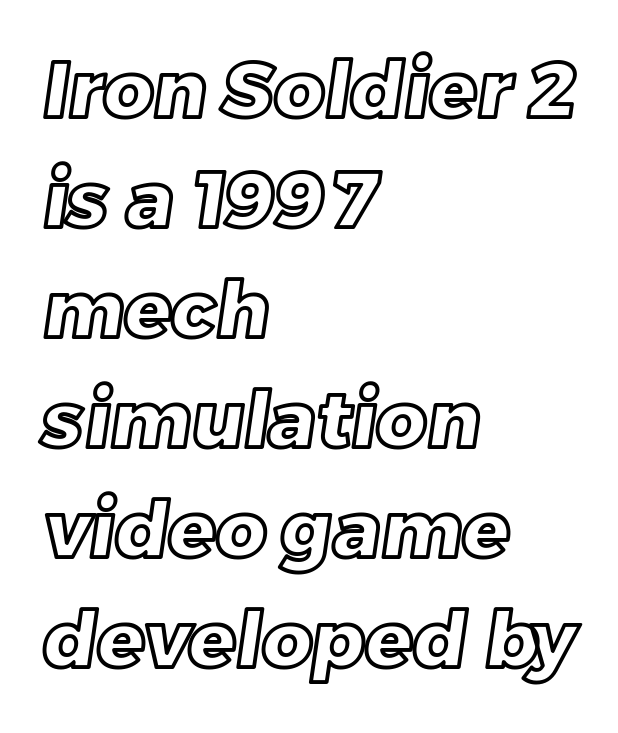
Reading down the block, your eye returns to a fixed left position each line. Each row of text sits above clean, open space. Evenly set lines give the paragraph a standard silhouette. You could not count columns in this text — the font is proportionally spaced.
